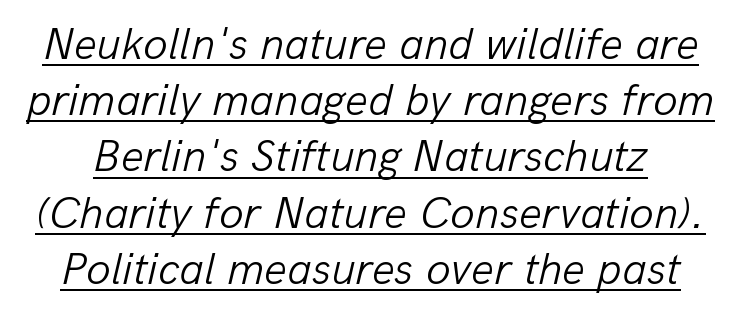
Every character sits at an angle, as italics do. The face used here appears with an underline applied. Here the glyphs are tracked normally, forming tight word shapes. This sample has the flowing, uneven cadence of proportional lettering.
